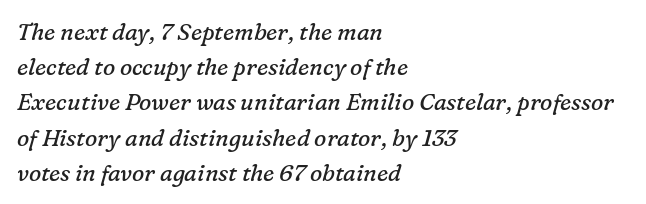
{"italic": "yes", "lean": "right", "slant_degrees": 16, "bold": "no", "underline": "no", "align": "left", "line_spacing": "normal", "line_spacing_ratio": 1.53, "letter_spacing": "normal", "letter_spacing_em": 0.0, "glyph_px": 23}
